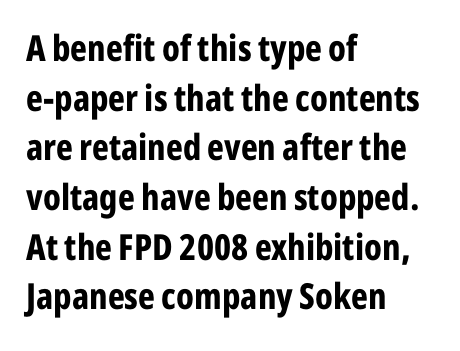
The image shows 36 px bold, condensed sans-serif type, upright; set left-aligned, normal line spacing (1.38x), normal letter spacing, not underlined; low stroke contrast and a medium x-height.
